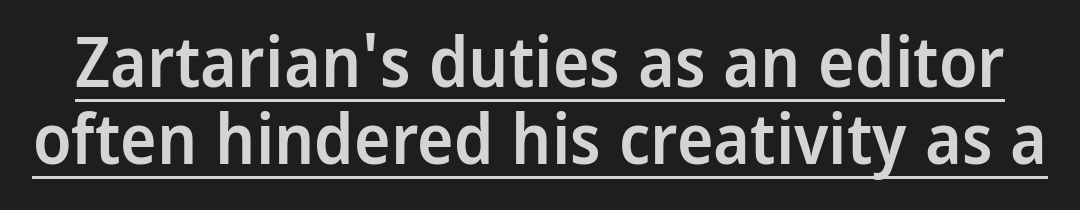
Varying glyph widths throughout — classic text-font behaviour. The letterforms sit shoulder to shoulder at normal distance. In terms of posture, this sample is upright. These lines are composed in type without serifs.
